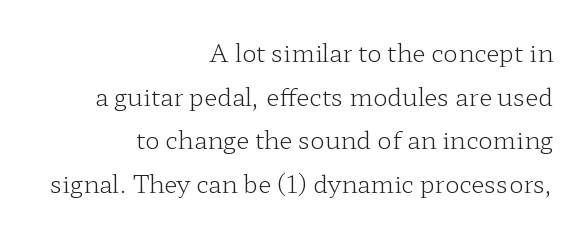
Bare-footed words on every line. Caption: multi-line text, flush right, ragged left. The font is comparable to plain body text, perhaps lighter. Compared with typical body copy, the letter spacing here is the same. You can tell it's not italic because the verticals are truly vertical.
